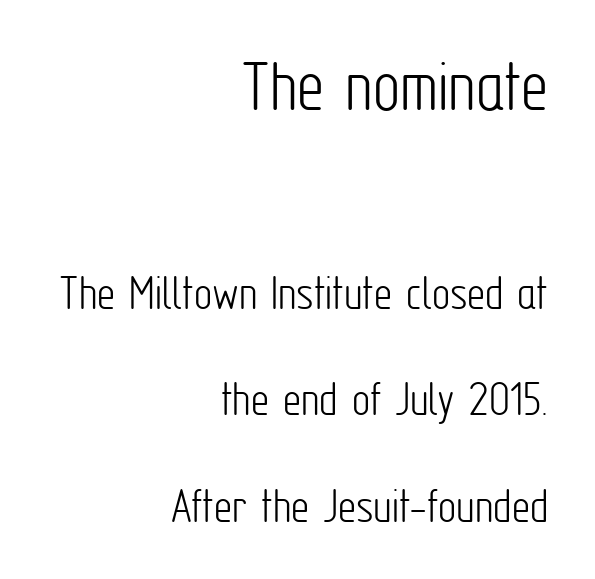
{"serif": "no", "italic": "no", "bold": "no", "weight": "light", "width": "condensed", "stroke_contrast": "low", "x_height": "medium", "monospaced": "no", "underline": "no", "align": "right", "line_spacing": "loose", "line_spacing_ratio": 2.09, "letter_spacing": "normal", "letter_spacing_em": 0.0, "larger_block": "first", "size_ratio": 1.49, "glyph_px": 76}
